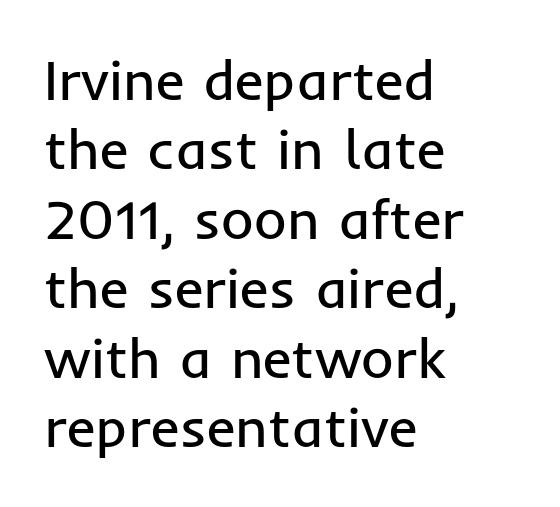
The image shows 56 px regular-weight sans-serif type, upright; set left-aligned, line spacing 1.24x, normal letter spacing, not underlined; low stroke contrast and a medium x-height.
